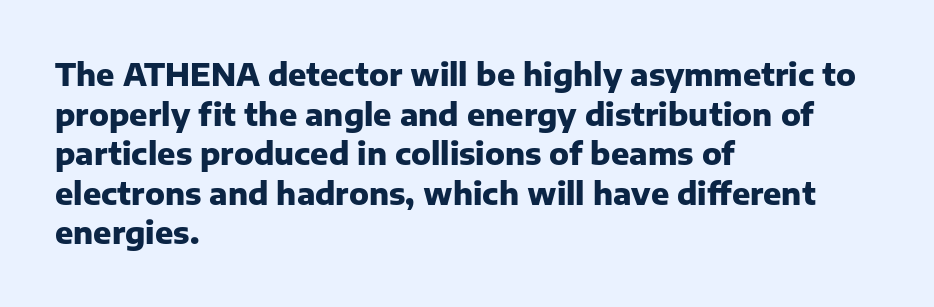
You could not count columns in this text — the font is proportionally spaced. The rendering uses a moderate line-height, typical for paragraphs. These lines carry a lot of weight — the face is fully bold. The words here are not underlined.
